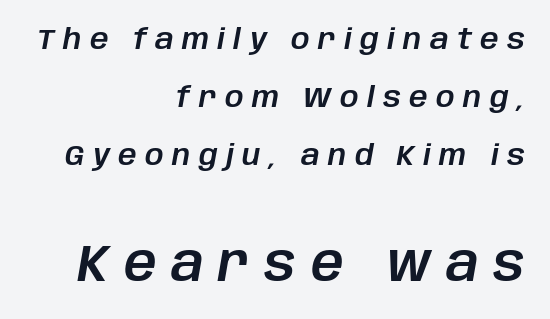
Q: Is the text italic (slanted)? A: Yes, it leans right by about 10 degrees.
Q: Is the text underlined? A: No.
Q: How is the paragraph aligned? A: Right-aligned.
Q: Is the spacing between letters normal or unusually wide? A: Unusually wide.
Q: Is the spacing between lines tight, normal or loose? A: Loose.
Q: Which block of text is set in a larger size, the first (top) or the second (bottom)? A: The second (bottom) one.
Q: Width (condensed, normal, or wide)? A: Normal.
Q: Stroke contrast? A: Low.
Q: x-height? A: Large.
Q: Monospaced? A: No.
